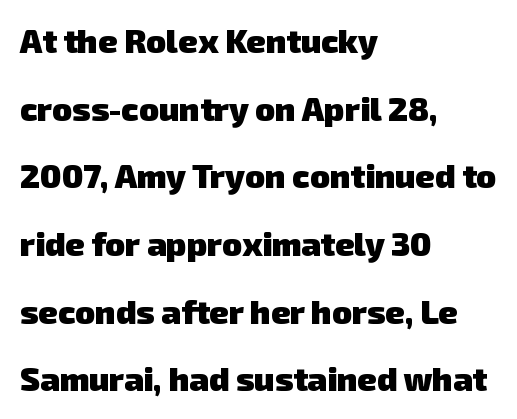
The image shows 33 px heavy sans-serif type; set left-aligned, loose line spacing (2.05x), normal letter spacing, not underlined; low stroke contrast and a medium x-height.
